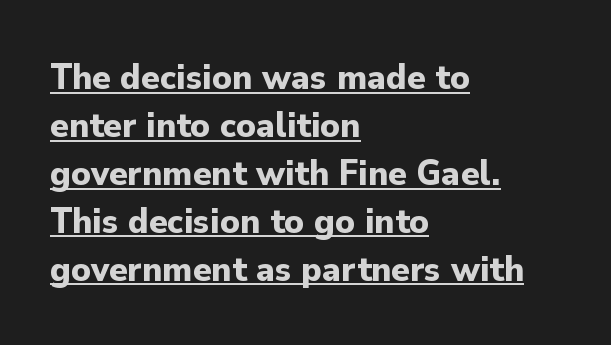
Q: Is the text bold? A: Yes.
Q: Is the text italic (slanted)? A: No, it is upright.
Q: Is the typeface a serif or a sans-serif typeface? A: Sans-serif.
Q: Is the text underlined? A: Yes.
Q: How is the paragraph aligned? A: Left-aligned.
Q: Is the spacing between letters normal or unusually wide? A: Normal.
Q: Is the spacing between lines tight, normal or loose? A: Normal.
Q: Width (condensed, normal, or wide)? A: Normal.
Q: Stroke contrast? A: Low.
Q: x-height? A: Small.
Q: Monospaced? A: No.
